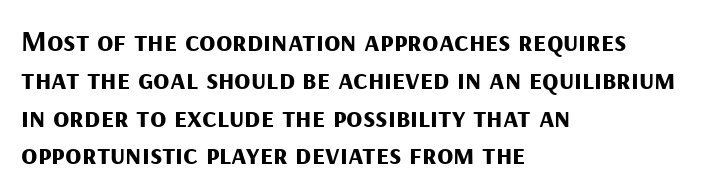
{"serif": "no", "italic": "no", "bold": "yes", "weight": "bold", "width": "normal", "stroke_contrast": "medium", "x_height": "medium", "monospaced": "no", "underline": "no", "align": "left", "line_spacing": "normal", "line_spacing_ratio": 1.26, "letter_spacing": "normal", "letter_spacing_em": 0.0, "glyph_px": 30}
